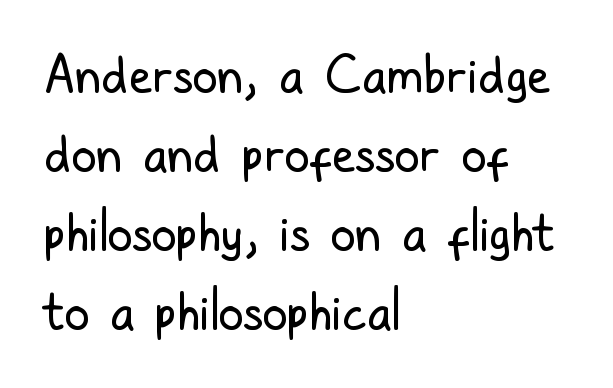
{"serif": "no", "italic": "no", "bold": "no", "weight": "regular", "width": "condensed", "stroke_contrast": "low", "x_height": "medium", "monospaced": "no", "underline": "no", "align": "left", "line_spacing": "normal", "line_spacing_ratio": 1.55, "letter_spacing": "normal", "letter_spacing_em": 0.0, "glyph_px": 51}
